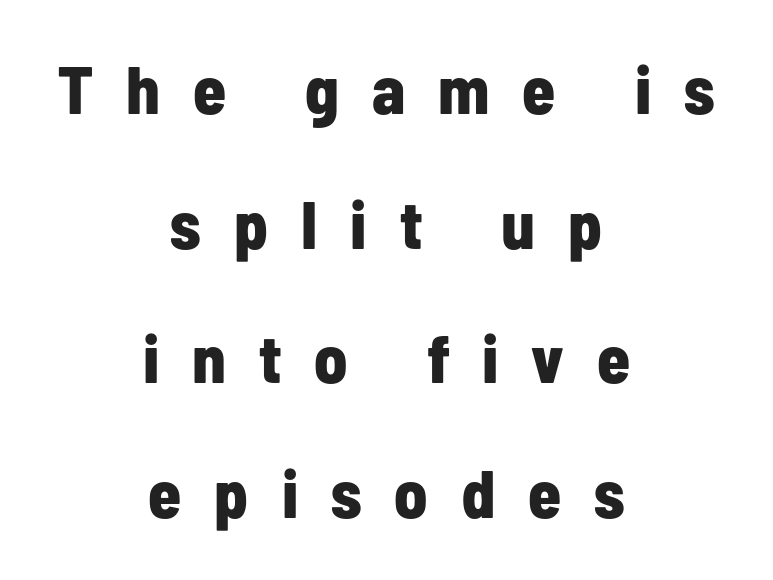
Q: Is the text bold? A: Yes.
Q: Is the text italic (slanted)? A: No, it is upright.
Q: Is the typeface a serif or a sans-serif typeface? A: Sans-serif.
Q: Is the text underlined? A: No.
Q: How is the paragraph aligned? A: Centered.
Q: Is the spacing between letters normal or unusually wide? A: Unusually wide.
Q: Is the spacing between lines tight, normal or loose? A: Loose.
Q: Width (condensed, normal, or wide)? A: Condensed.
Q: Stroke contrast? A: Low.
Q: x-height? A: Medium.
Q: Monospaced? A: No.
